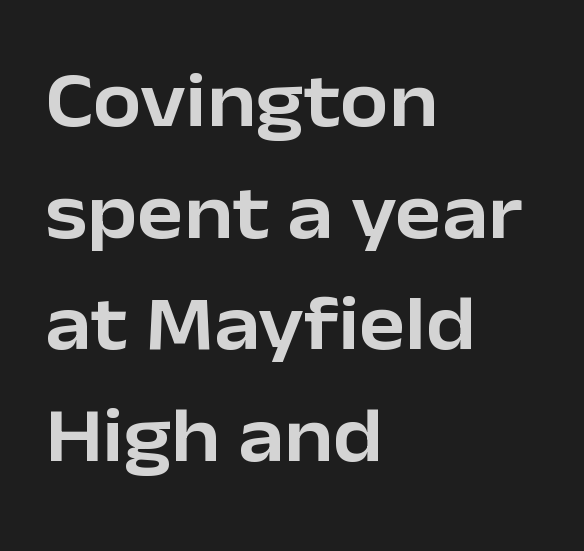
The image shows 78 px sans-serif type, upright; set left-aligned, normal line spacing (1.43x), normal letter spacing, not underlined; low stroke contrast and a medium x-height.
